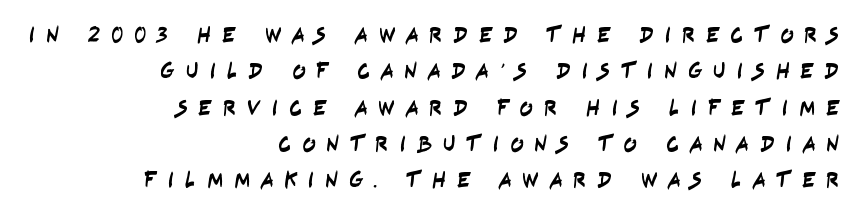
{"underline": "no", "align": "right", "line_spacing": "normal", "line_spacing_ratio": 1.65, "letter_spacing": "wide", "letter_spacing_em": 0.49, "glyph_px": 22}
